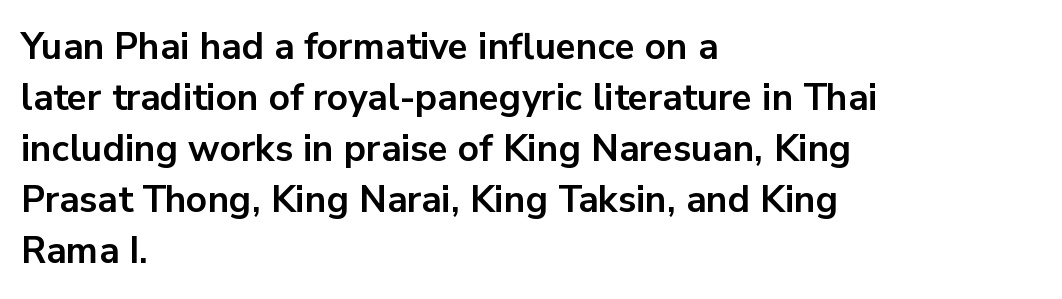
{"serif": "no", "italic": "no", "bold": "yes", "weight": "bold", "width": "normal", "stroke_contrast": "low", "x_height": "medium", "monospaced": "no", "underline": "no", "align": "left", "line_spacing": "normal", "line_spacing_ratio": 1.38, "letter_spacing": "normal", "letter_spacing_em": 0.0, "glyph_px": 37}
